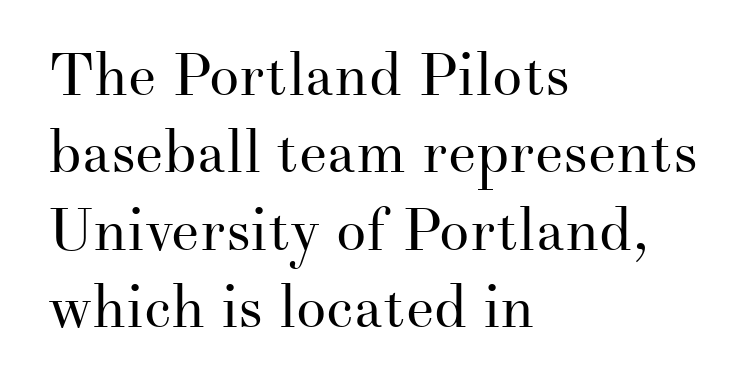
{"serif": "yes", "italic": "no", "bold": "no", "weight": "regular", "width": "normal", "stroke_contrast": "medium", "x_height": "small", "monospaced": "no", "underline": "no", "align": "left", "line_spacing": "normal", "line_spacing_ratio": 1.29, "letter_spacing": "normal", "letter_spacing_em": 0.0, "glyph_px": 60}
